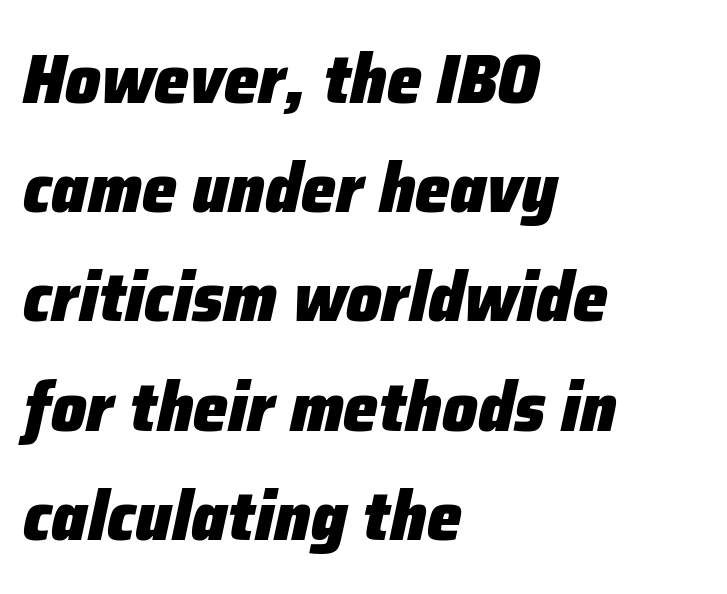
Between one letter and the next there's only the usual sliver of space. Vertical spacing — default. Chunky letters — that's bold for sure. Think of a printed novel: that variable character pitch is what you see here. The lines are quadded left. Quick note: underline off.
